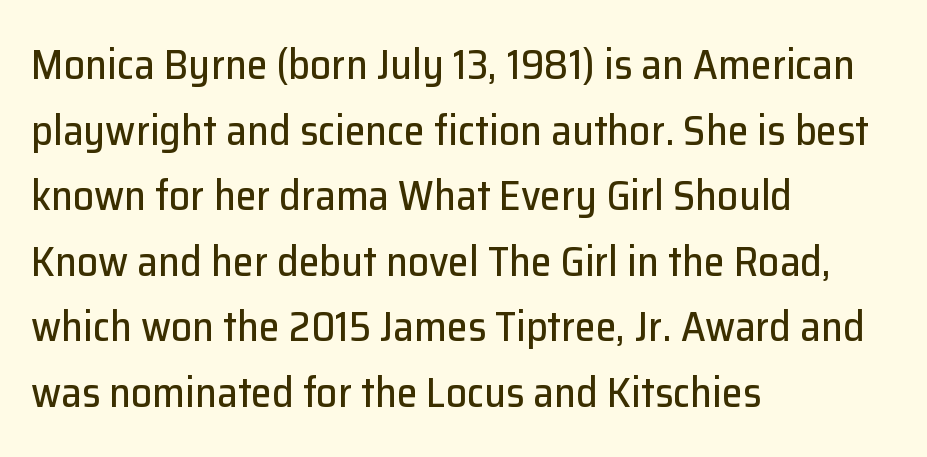
Ascenders rise straight up at ninety degrees. A normal amount of white space separates one row of letters from the next. Alignment: flush left. Examine the stroke ends and you'll find no serifs. Spacing between characters is what you'd get straight out of the box.
